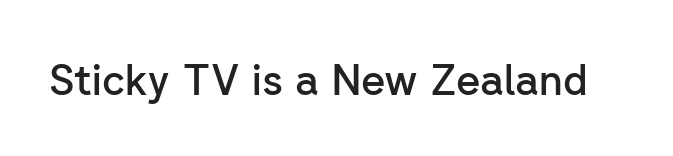
The image shows 42 px semibold sans-serif type, upright; set normal letter spacing, not underlined; low stroke contrast and a medium x-height.
